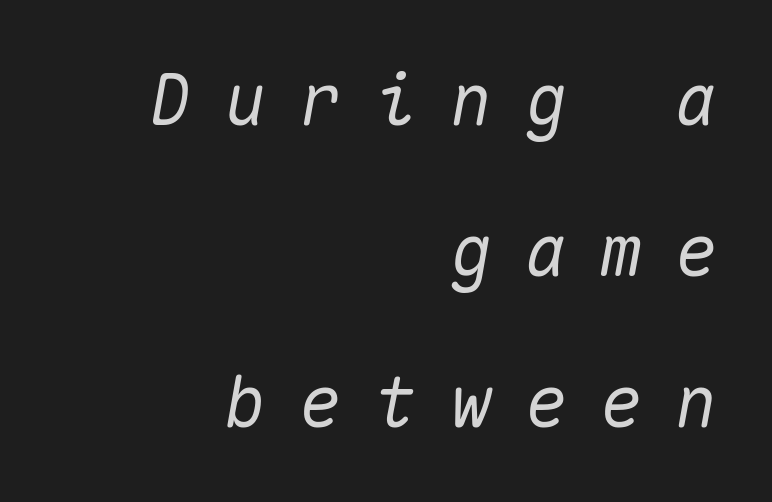
Q: Is the text italic (slanted)? A: Yes, it leans right by about 10 degrees.
Q: Is the text underlined? A: No.
Q: How is the paragraph aligned? A: Right-aligned.
Q: Is the spacing between letters normal or unusually wide? A: Unusually wide.
Q: Is the spacing between lines tight, normal or loose? A: Loose.
Q: Width (condensed, normal, or wide)? A: Normal.
Q: Stroke contrast? A: Medium.
Q: x-height? A: Medium.
Q: Monospaced? A: Yes.
